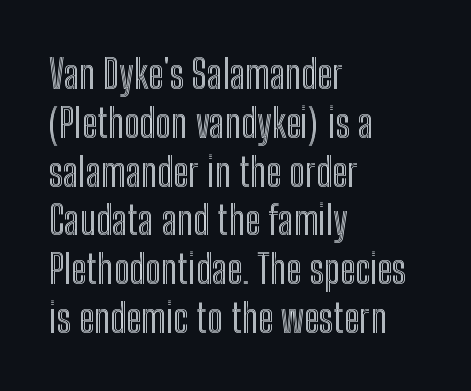
Q: Is the text italic (slanted)? A: No, it is upright.
Q: Is the text underlined? A: No.
Q: How is the paragraph aligned? A: Left-aligned.
Q: Is the spacing between letters normal or unusually wide? A: Normal.
Q: Width (condensed, normal, or wide)? A: Condensed.
Q: x-height? A: Medium.
Q: Monospaced? A: No.
